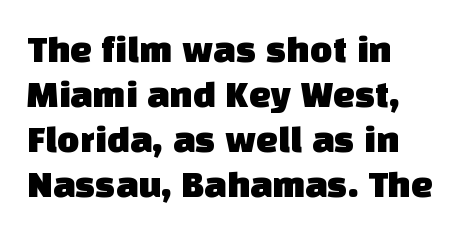
Q: Is the typeface a serif or a sans-serif typeface? A: Sans-serif.
Q: Is the text underlined? A: No.
Q: How is the paragraph aligned? A: Left-aligned.
Q: Is the spacing between letters normal or unusually wide? A: Normal.
Q: Is the spacing between lines tight, normal or loose? A: Tight.
Q: Width (condensed, normal, or wide)? A: Normal.
Q: Stroke contrast? A: Low.
Q: x-height? A: Large.
Q: Monospaced? A: No.
